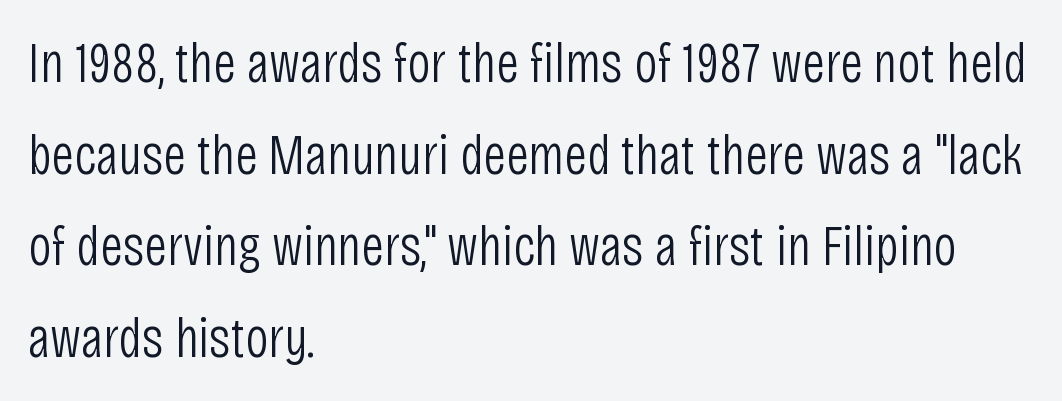
The image shows 58 px light, condensed sans-serif type, upright; set left-aligned, normal line spacing (1.58x), normal letter spacing, not underlined; low stroke contrast and a large x-height.
